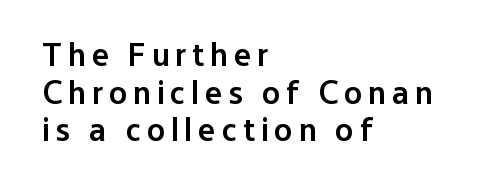
{"serif": "no", "italic": "no", "bold": "semi", "weight": "semibold", "width": "normal", "stroke_contrast": "low", "x_height": "medium", "monospaced": "no", "underline": "no", "align": "left", "line_spacing": "tight", "line_spacing_ratio": 1.14, "glyph_px": 33}
